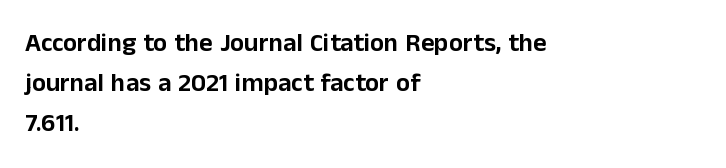
How would I describe the line gaps? Plain and ordinary. Does extra space separate the letters? No, they use regular spacing. These lines stack with their left ends in a neat column. Underlining? Definitely not there. Quick note: not italic, upright.
